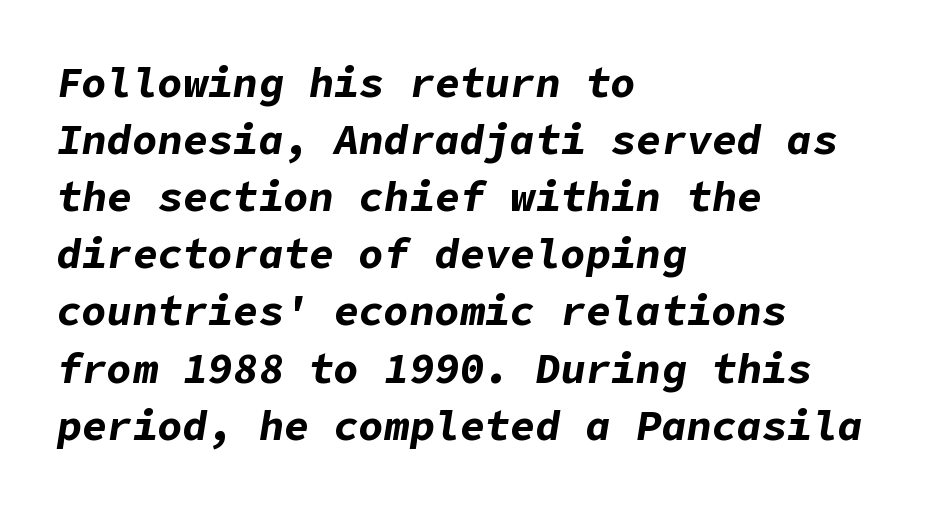
The rendering uses a bold face; every stroke is thick and dark. Posture: slanted. The passage shown stacks its lines at a standard gap. Horizontally, the lines are justified to the leading edge only. The specimen omits any rule beneath the text block's lines. These lines keep a tight, regular rhythm from letter to letter.
